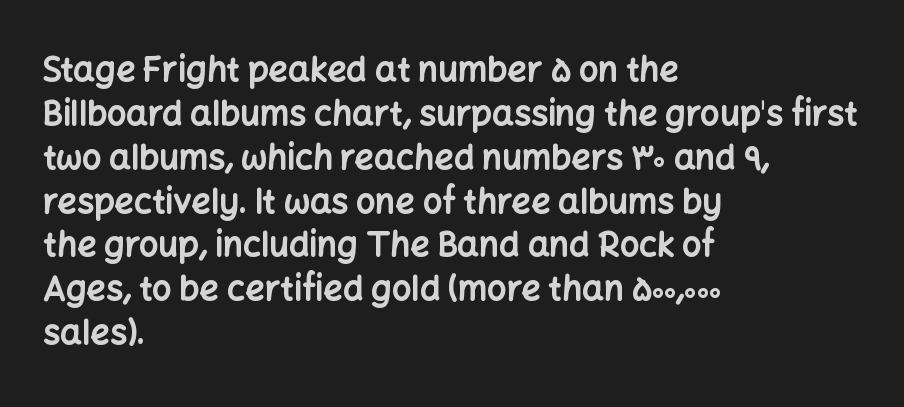
Q: Is the text bold? A: Yes.
Q: Is the text italic (slanted)? A: No, it is upright.
Q: Is the typeface a serif or a sans-serif typeface? A: Sans-serif.
Q: Is the text underlined? A: No.
Q: How is the paragraph aligned? A: Left-aligned.
Q: Is the spacing between letters normal or unusually wide? A: Normal.
Q: Is the spacing between lines tight, normal or loose? A: Normal.
Q: Width (condensed, normal, or wide)? A: Normal.
Q: Stroke contrast? A: Low.
Q: x-height? A: Medium.
Q: Monospaced? A: No.
